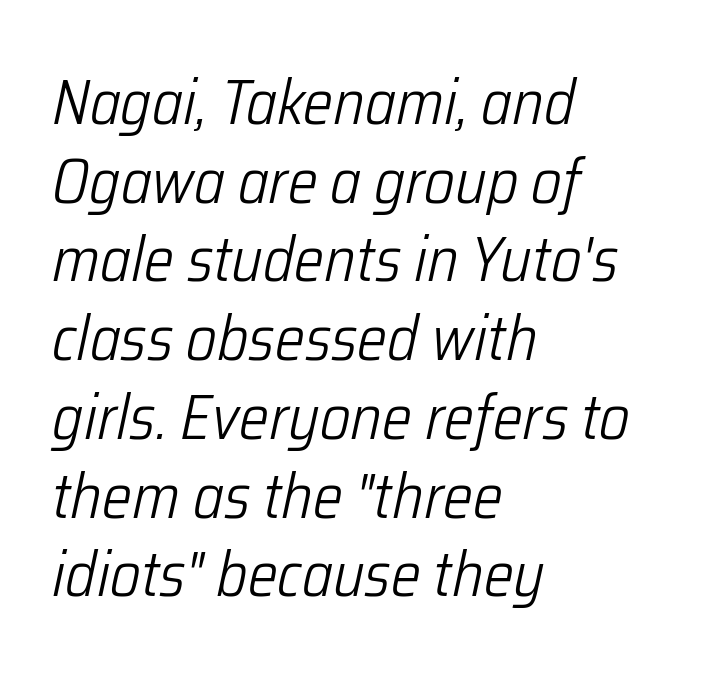
Rendered with sloped, italic letterforms. The passage shown is not underscored anywhere. This block has exactly the height ordinary leading produces. Stem width sits at or under what a default text font uses. Each word holds together tightly as a unit, with standard inter-letter gaps. You could not count columns in this text — the font is proportionally spaced.
